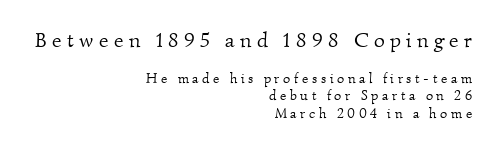
Q: Is the text bold? A: No.
Q: Is the text underlined? A: No.
Q: How is the paragraph aligned? A: Right-aligned.
Q: Is the spacing between letters normal or unusually wide? A: Unusually wide.
Q: Which block of text is set in a larger size, the first (top) or the second (bottom)? A: The first (top) one.
